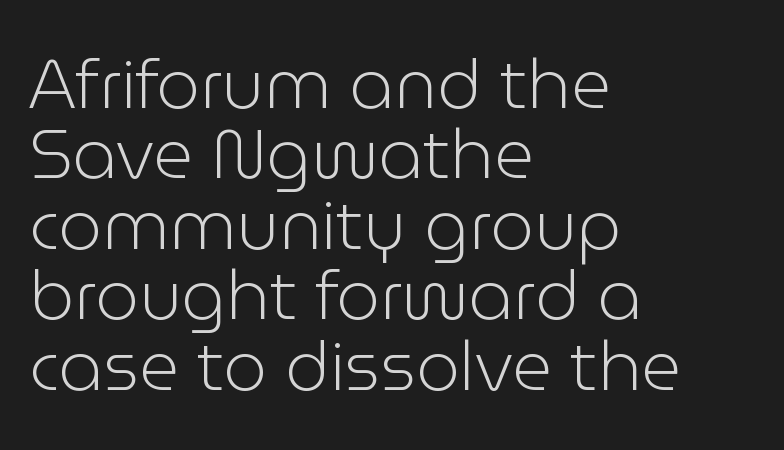
Characters follow at the spacing the type designer built in. These lines are rendered in a variable-pitch font. Successive baselines arrive quickly, one right under another. Glance below the letters and you will spot only blank space. Observe the absence of serifs on each vertical stroke in this sample. The characters are drawn with everyday or finer stroke widths.
